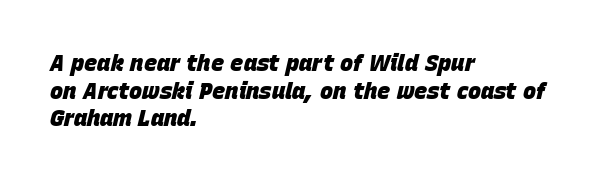
Q: Is the text bold? A: Yes.
Q: Is the text italic (slanted)? A: Yes, it leans right by about 15 degrees.
Q: Is the text underlined? A: No.
Q: How is the paragraph aligned? A: Left-aligned.
Q: Is the spacing between letters normal or unusually wide? A: Normal.
Q: Is the spacing between lines tight, normal or loose? A: Normal.
